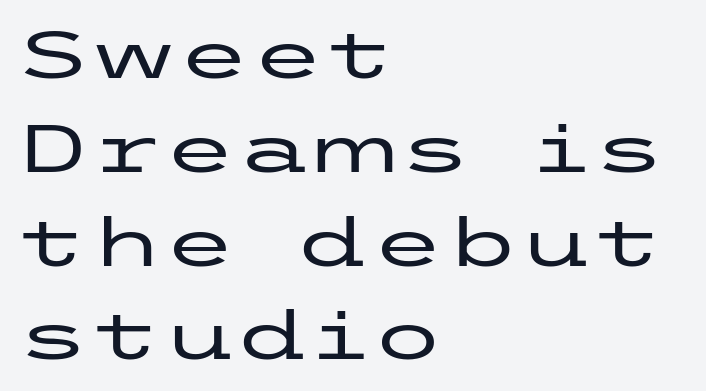
Q: Is the text italic (slanted)? A: No, it is upright.
Q: Is the typeface a serif or a sans-serif typeface? A: Sans-serif.
Q: Is the text underlined? A: No.
Q: How is the paragraph aligned? A: Left-aligned.
Q: Is the spacing between letters normal or unusually wide? A: Normal.
Q: Is the spacing between lines tight, normal or loose? A: Normal.
Q: Width (condensed, normal, or wide)? A: Wide.
Q: Stroke contrast? A: Low.
Q: x-height? A: Medium.
